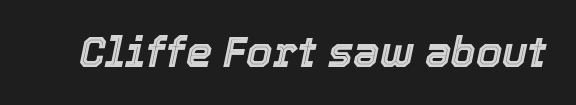
The image shows 42 px text type, italic (leaning right); set normal letter spacing, not underlined; a medium x-height.
